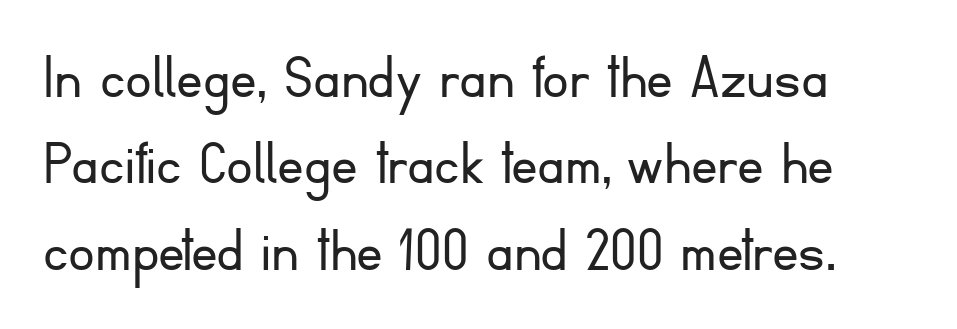
One glance says typical: line gaps are just what's usual. Underlining? Definitely not there. Classification — sans serif. Here the designer chose a conventional face with non-uniform glyph widths.
